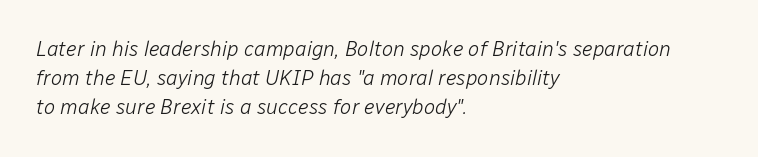
Q: Is the text bold? A: No.
Q: Is the text italic (slanted)? A: Yes, it leans right by about 12 degrees.
Q: Is the text underlined? A: No.
Q: How is the paragraph aligned? A: Left-aligned.
Q: Is the spacing between letters normal or unusually wide? A: Normal.
Q: Is the spacing between lines tight, normal or loose? A: Normal.
